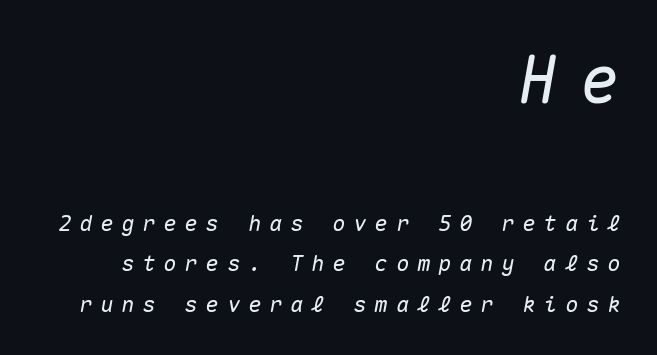
Q: Is the text italic (slanted)? A: Yes, it leans right by about 10 degrees.
Q: Is the text underlined? A: No.
Q: How is the paragraph aligned? A: Right-aligned.
Q: Is the spacing between letters normal or unusually wide? A: Unusually wide.
Q: Which block of text is set in a larger size, the first (top) or the second (bottom)? A: The first (top) one.
Q: Width (condensed, normal, or wide)? A: Normal.
Q: Stroke contrast? A: Medium.
Q: x-height? A: Medium.
Q: Monospaced? A: Yes.
